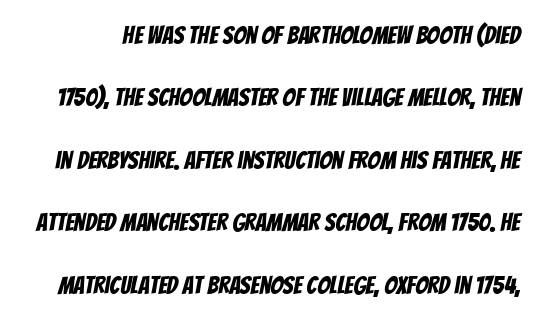
Q: Is the text underlined? A: No.
Q: Is the spacing between letters normal or unusually wide? A: Normal.
Q: Is the spacing between lines tight, normal or loose? A: Loose.
